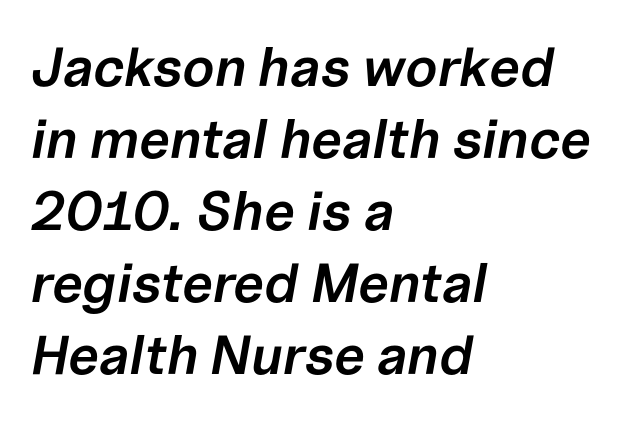
Q: Is the text bold? A: Semi-bold.
Q: Is the text italic (slanted)? A: Yes, it leans right by about 10 degrees.
Q: Is the text underlined? A: No.
Q: How is the paragraph aligned? A: Left-aligned.
Q: Is the spacing between letters normal or unusually wide? A: Normal.
Q: Is the spacing between lines tight, normal or loose? A: Normal.
Q: Width (condensed, normal, or wide)? A: Normal.
Q: Stroke contrast? A: Low.
Q: x-height? A: Medium.
Q: Monospaced? A: No.
